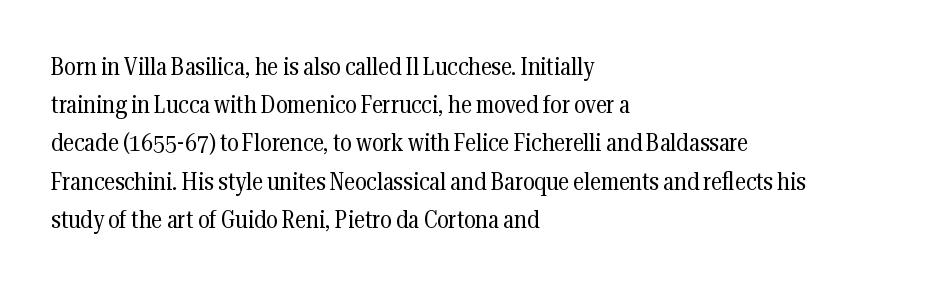
The glyphs are unaccompanied by any horizontal stroke below them. Posture: vertical. These lines keep a tight, regular rhythm from letter to letter. Interline gaps are of average width in this sample. The paragraph shown leans on its left margin.
